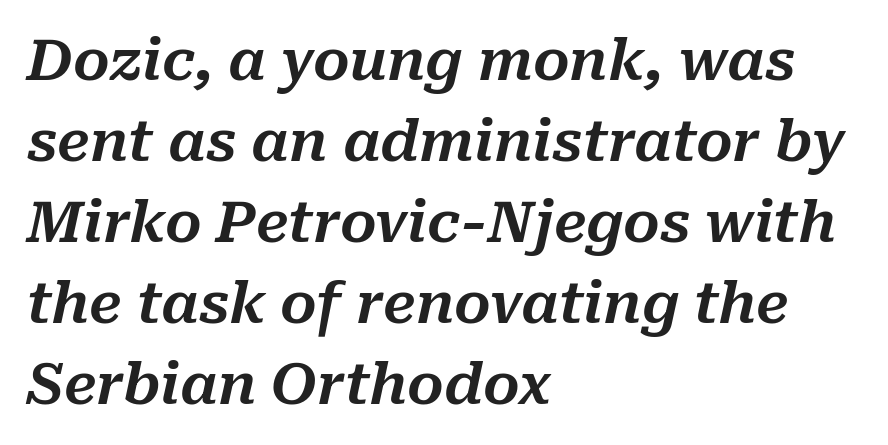
{"italic": "yes", "lean": "right", "slant_degrees": 10, "width": "normal", "stroke_contrast": "medium", "x_height": "medium", "monospaced": "no", "underline": "no", "align": "left", "line_spacing": "normal", "line_spacing_ratio": 1.42, "letter_spacing": "normal", "letter_spacing_em": 0.0, "glyph_px": 57}
